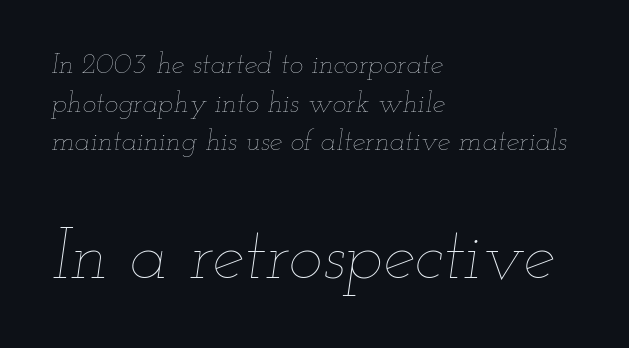
The image shows 72 px thin, wide type, italic (leaning right); set left-aligned, normal line spacing (1.33x), normal letter spacing, not underlined; the second (bottom) block is 2.48x larger; low stroke contrast and a small x-height.
